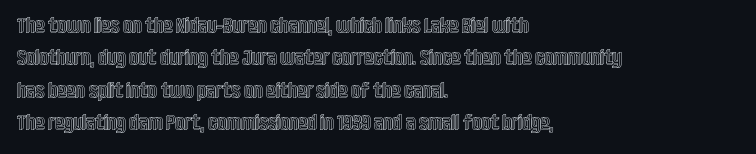
Q: Is the text italic (slanted)? A: No, it is upright.
Q: Is the text underlined? A: No.
Q: How is the paragraph aligned? A: Left-aligned.
Q: Is the spacing between letters normal or unusually wide? A: Normal.
Q: Is the spacing between lines tight, normal or loose? A: Normal.
